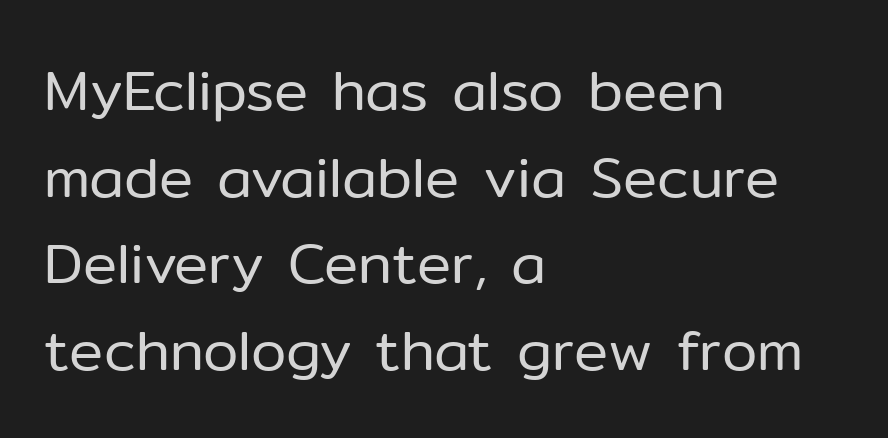
Q: Is the text bold? A: No.
Q: Is the text italic (slanted)? A: No, it is upright.
Q: Is the typeface a serif or a sans-serif typeface? A: Sans-serif.
Q: Is the text underlined? A: No.
Q: How is the paragraph aligned? A: Left-aligned.
Q: Is the spacing between letters normal or unusually wide? A: Normal.
Q: Is the spacing between lines tight, normal or loose? A: Normal.
Q: Width (condensed, normal, or wide)? A: Normal.
Q: Stroke contrast? A: Low.
Q: x-height? A: Medium.
Q: Monospaced? A: No.
